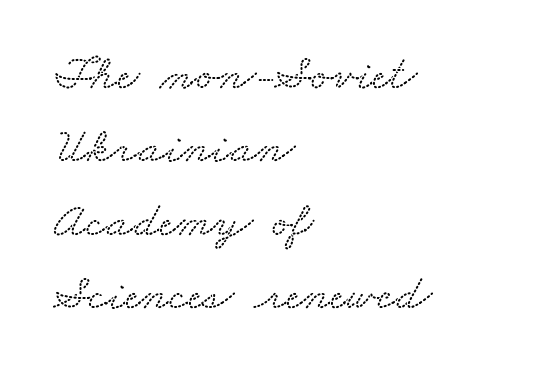
{"serif": "yes", "width": "wide", "stroke_contrast": "medium", "x_height": "small", "monospaced": "no", "underline": "no", "align": "left", "line_spacing": "normal", "line_spacing_ratio": 1.47, "letter_spacing": "normal", "letter_spacing_em": 0.0, "glyph_px": 50}
